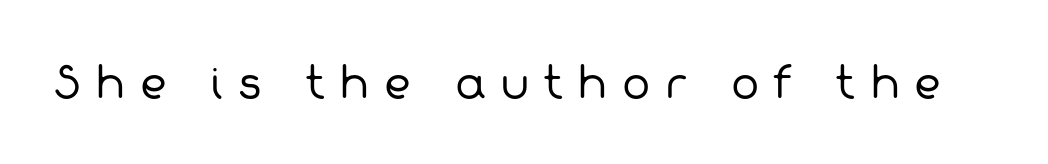
Q: Is the text bold? A: No.
Q: Is the typeface a serif or a sans-serif typeface? A: Sans-serif.
Q: Is the text underlined? A: No.
Q: Is the spacing between letters normal or unusually wide? A: Unusually wide.
Q: Width (condensed, normal, or wide)? A: Normal.
Q: Stroke contrast? A: Low.
Q: x-height? A: Medium.
Q: Monospaced? A: No.
